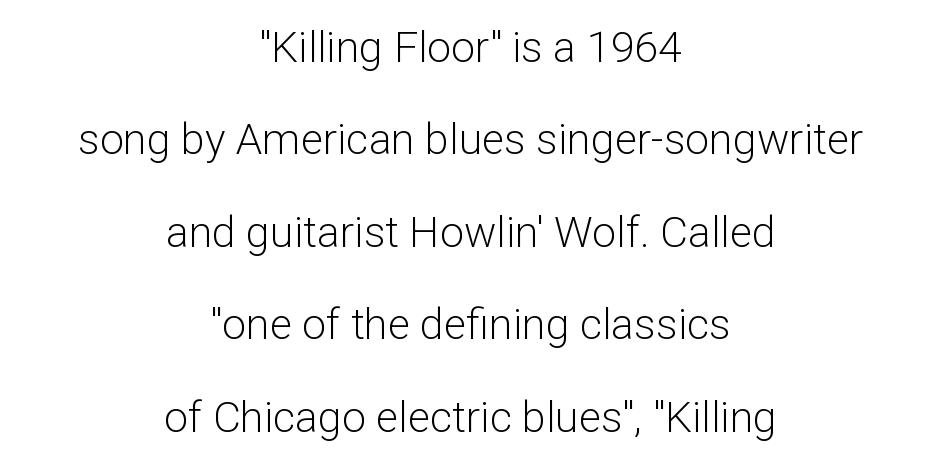
{"serif": "no", "italic": "no", "bold": "no", "weight": "light", "width": "normal", "stroke_contrast": "low", "x_height": "medium", "monospaced": "no", "underline": "no", "align": "center", "line_spacing": "loose", "line_spacing_ratio": 2.15, "letter_spacing": "normal", "letter_spacing_em": 0.0, "glyph_px": 43}
